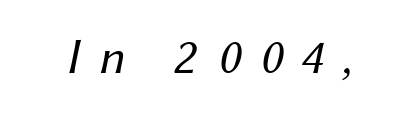
The characters display no serif detailing; their extremities are plain. Varying glyph widths throughout — classic text-font behaviour. The strip under each line holds only bare page. Caption: face not bold, strokes unweighted. Honestly, the letter spacing is so wide it's the main thing you notice.
